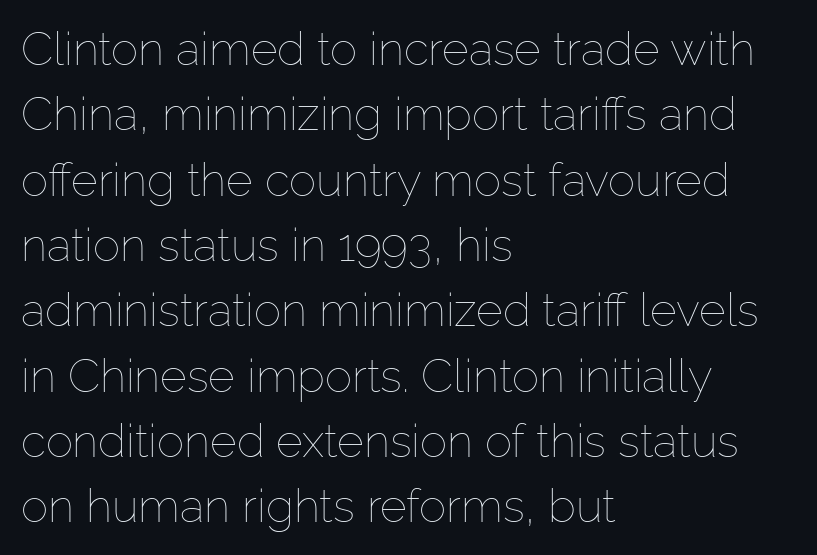
The letters stand straight up with perfectly vertical stems. One-word summary of the alignment: left. Character widths vary here, with narrow letters taking less room than wide ones. Descenders hang freely into open space.
